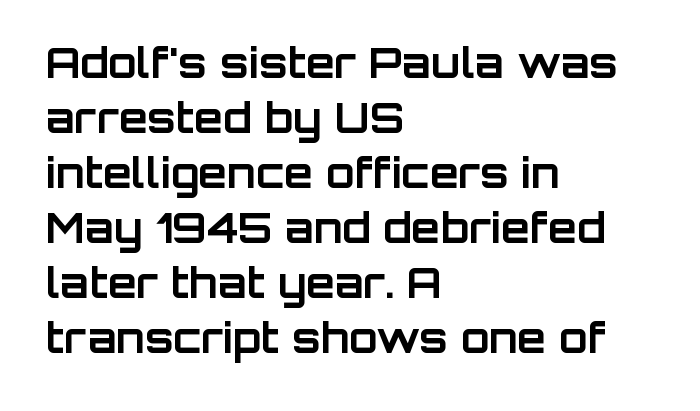
Q: Is the text bold? A: Yes.
Q: Is the text italic (slanted)? A: No, it is upright.
Q: Is the typeface a serif or a sans-serif typeface? A: Sans-serif.
Q: Is the text underlined? A: No.
Q: How is the paragraph aligned? A: Left-aligned.
Q: Is the spacing between letters normal or unusually wide? A: Normal.
Q: Is the spacing between lines tight, normal or loose? A: Normal.
Q: Width (condensed, normal, or wide)? A: Normal.
Q: Stroke contrast? A: Low.
Q: x-height? A: Large.
Q: Monospaced? A: No.
